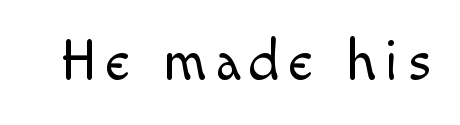
Q: Is the text bold? A: No.
Q: Is the text italic (slanted)? A: No, it is upright.
Q: Is the typeface a serif or a sans-serif typeface? A: Sans-serif.
Q: Is the text underlined? A: No.
Q: Width (condensed, normal, or wide)? A: Normal.
Q: x-height? A: Small.
Q: Monospaced? A: No.
